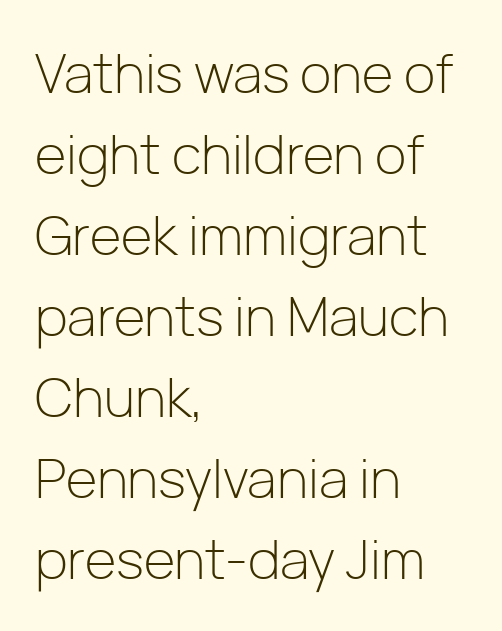
Q: Is the text bold? A: No.
Q: Is the text italic (slanted)? A: No, it is upright.
Q: Is the typeface a serif or a sans-serif typeface? A: Sans-serif.
Q: Is the text underlined? A: No.
Q: How is the paragraph aligned? A: Left-aligned.
Q: Is the spacing between letters normal or unusually wide? A: Normal.
Q: Is the spacing between lines tight, normal or loose? A: Normal.
Q: Width (condensed, normal, or wide)? A: Normal.
Q: Stroke contrast? A: Low.
Q: x-height? A: Medium.
Q: Monospaced? A: No.
